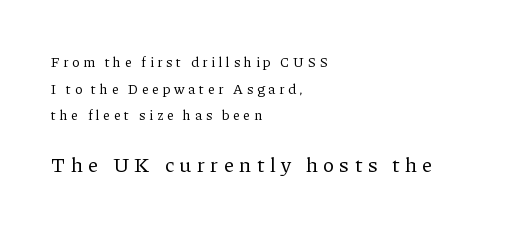
Caption: face not bold, strokes unweighted. The following chunk of copy outweighs the initial chunk in type size. The specimen omits any rule beneath the text block's lines. Honestly, the letter spacing is so wide it's the main thing you notice.
